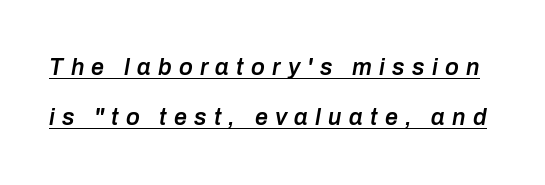
Q: Is the text bold? A: Semi-bold.
Q: Is the text italic (slanted)? A: Yes, it leans right by about 10 degrees.
Q: Is the text underlined? A: Yes.
Q: Is the spacing between letters normal or unusually wide? A: Unusually wide.
Q: Is the spacing between lines tight, normal or loose? A: Loose.
